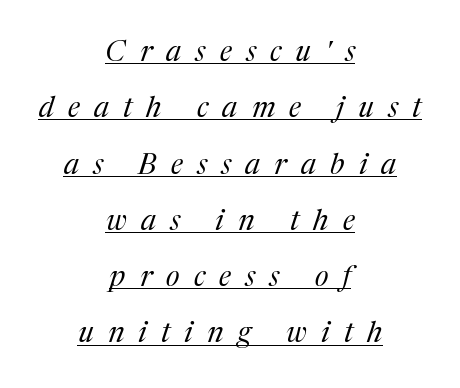
Q: Is the text bold? A: No.
Q: Is the text italic (slanted)? A: Yes, it leans right by about 17 degrees.
Q: Is the typeface a serif or a sans-serif typeface? A: Serif.
Q: Is the text underlined? A: Yes.
Q: How is the paragraph aligned? A: Centered.
Q: Is the spacing between letters normal or unusually wide? A: Unusually wide.
Q: Is the spacing between lines tight, normal or loose? A: Loose.
Q: Width (condensed, normal, or wide)? A: Normal.
Q: Stroke contrast? A: Medium.
Q: x-height? A: Medium.
Q: Monospaced? A: No.
